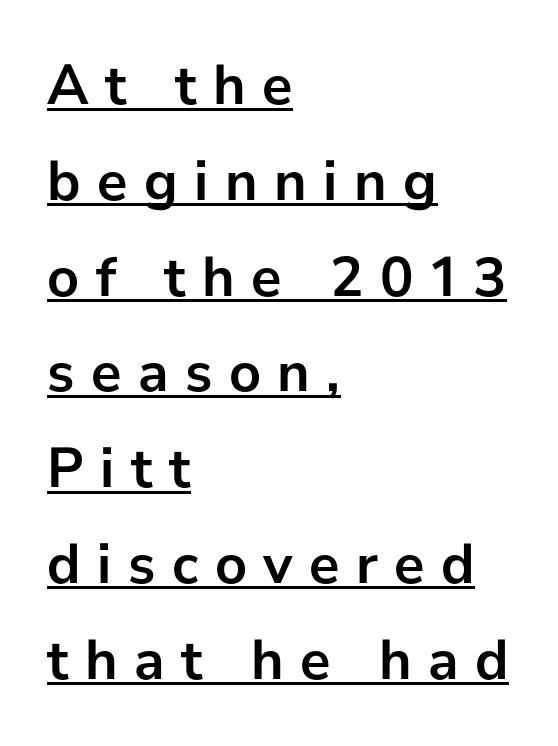
Unlike a traditional serif, this face leaves its strokes unadorned. The text block is weighted toward the left margin, trailing off unevenly rightward. Here the glyphs are tracked loosely, breaking word shapes into spaced letters. Stroke thickness is high; the sample reads as a true bold. Students, observe: this is what conventionally led text looks like.
